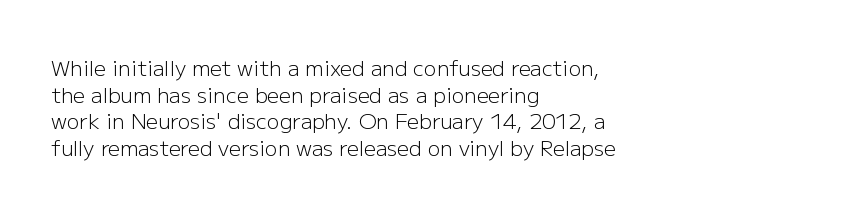
The image shows 21 px text type, upright; set left-aligned, normal line spacing (1.27x), normal letter spacing, not underlined.
